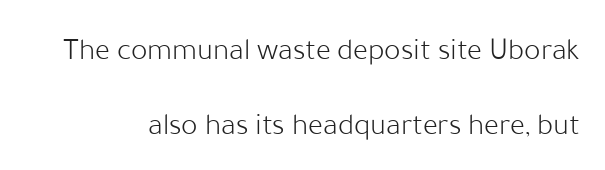
The image shows 31 px light sans-serif type, upright; set loose line spacing (2.42x), normal letter spacing, not underlined; low stroke contrast and a medium x-height.
